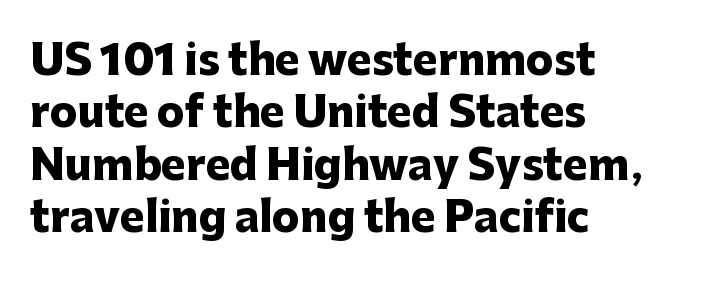
The image shows 41 px heavy sans-serif type, upright; set left-aligned, normal line spacing (1.28x), normal letter spacing, not underlined; low stroke contrast and a medium x-height.
